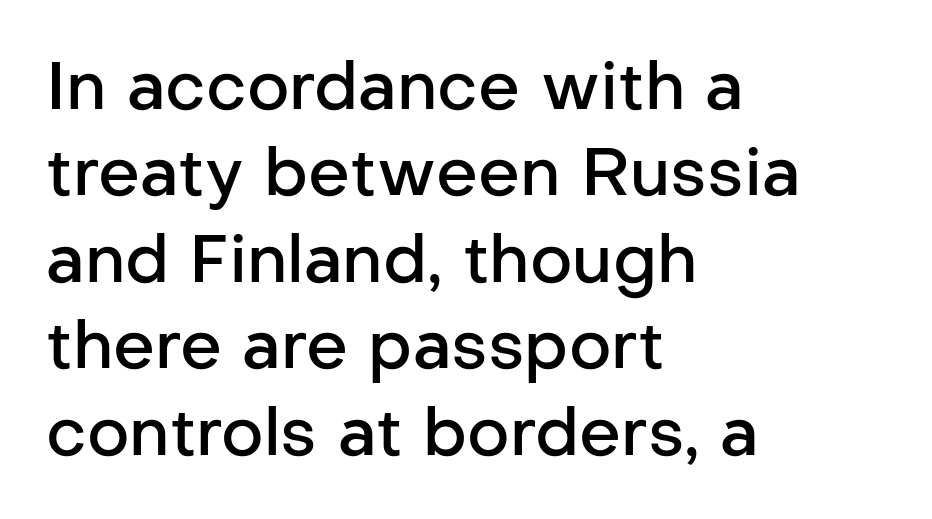
Q: Is the text bold? A: Semi-bold.
Q: Is the text italic (slanted)? A: No, it is upright.
Q: Is the typeface a serif or a sans-serif typeface? A: Sans-serif.
Q: Is the text underlined? A: No.
Q: How is the paragraph aligned? A: Left-aligned.
Q: Is the spacing between letters normal or unusually wide? A: Normal.
Q: Is the spacing between lines tight, normal or loose? A: Normal.
Q: Width (condensed, normal, or wide)? A: Normal.
Q: Stroke contrast? A: Low.
Q: x-height? A: Medium.
Q: Monospaced? A: No.
